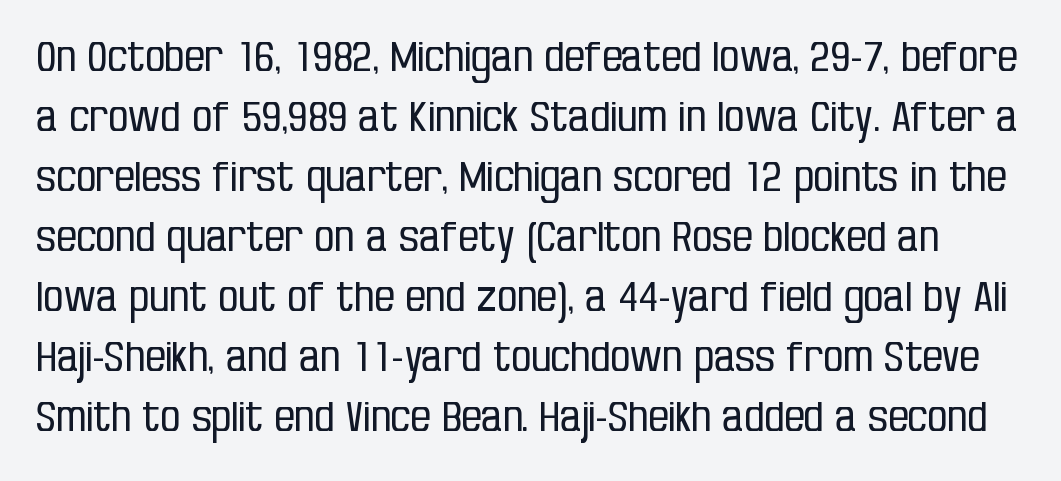
The image shows 40 px regular-weight, condensed sans-serif type, upright; set normal line spacing (1.5x), normal letter spacing, not underlined; low stroke contrast and a large x-height.
